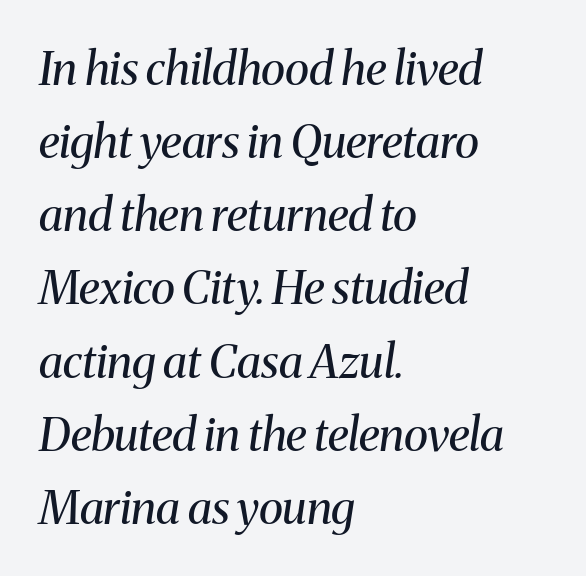
The image shows 46 px regular-weight serif type, italic (leaning right); set left-aligned, normal line spacing (1.59x), normal letter spacing, not underlined; medium stroke contrast and a medium x-height.
